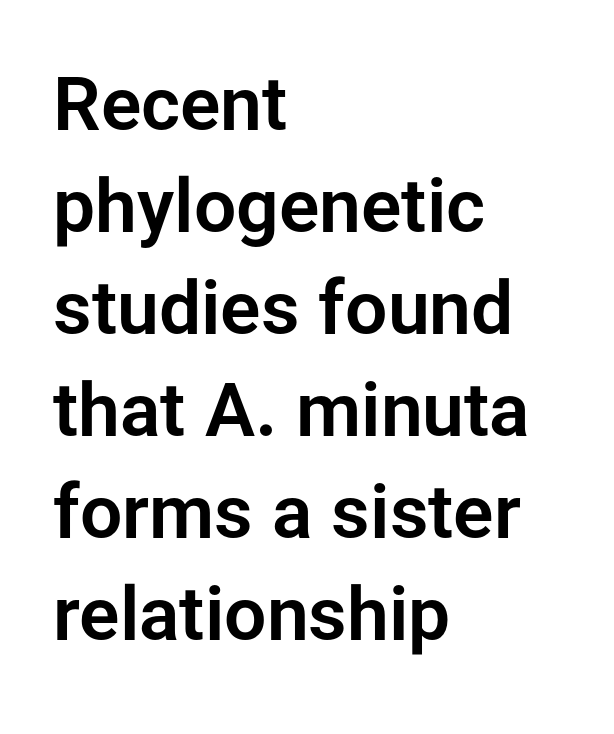
{"serif": "no", "italic": "no", "width": "normal", "stroke_contrast": "low", "x_height": "medium", "monospaced": "no", "underline": "no", "align": "left", "line_spacing": "normal", "line_spacing_ratio": 1.36, "letter_spacing": "normal", "letter_spacing_em": 0.0, "glyph_px": 75}
